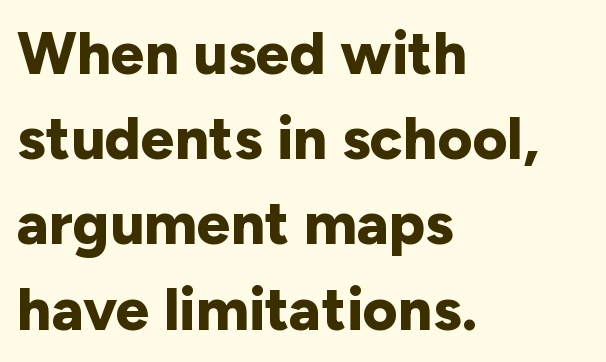
Q: Is the text bold? A: Yes.
Q: Is the text italic (slanted)? A: No, it is upright.
Q: Is the typeface a serif or a sans-serif typeface? A: Sans-serif.
Q: Is the text underlined? A: No.
Q: How is the paragraph aligned? A: Left-aligned.
Q: Is the spacing between letters normal or unusually wide? A: Normal.
Q: Is the spacing between lines tight, normal or loose? A: Normal.
Q: Width (condensed, normal, or wide)? A: Normal.
Q: Stroke contrast? A: Low.
Q: x-height? A: Medium.
Q: Monospaced? A: No.
